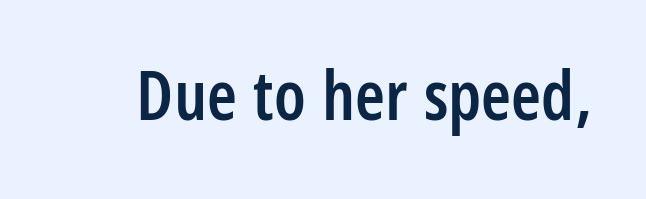
Nope, no serifs anywhere on these letters. Glyph-to-glyph distance matches everyday printed text. A clean baseline with only descenders dipping below it. Each glyph is drawn with semibold strokes, heavier than normal yet not fully bold.
